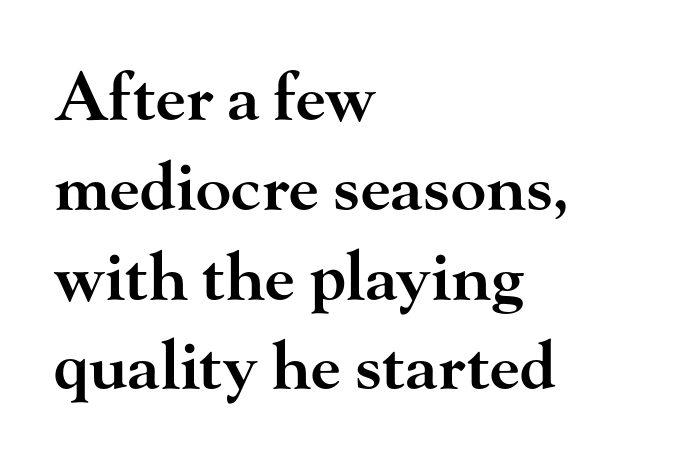
The face used here is proportionally spaced, like ordinary book or web type. One-word summary of the alignment: left. The type sits square on the baseline with zero lean. Heft: intermediate — a semibold. This sample uses plain, unmodified letter spacing.
